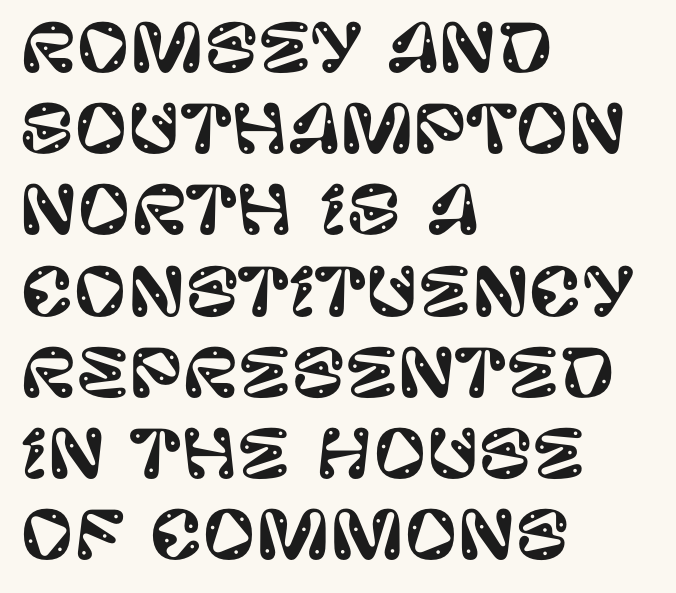
{"serif": "no", "width": "normal", "stroke_contrast": "low", "x_height": "large", "monospaced": "no", "underline": "no", "align": "left", "line_spacing": "normal", "line_spacing_ratio": 1.25, "letter_spacing": "normal", "letter_spacing_em": 0.0, "glyph_px": 65}
